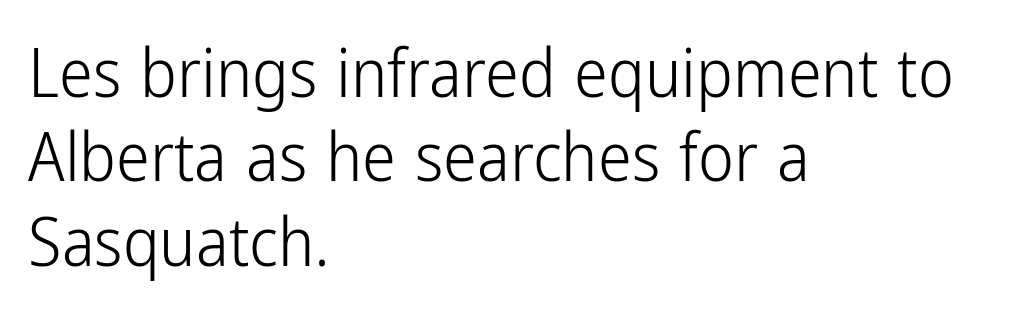
The image shows 68 px light, condensed sans-serif type, upright; set left-aligned, line spacing 1.24x, normal letter spacing, not underlined; low stroke contrast and a medium x-height.
